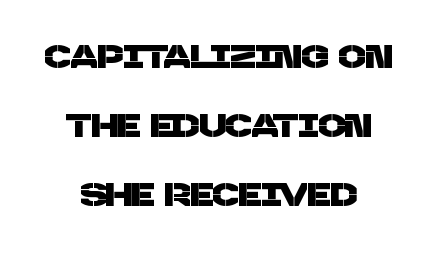
Q: Is the typeface a serif or a sans-serif typeface? A: Sans-serif.
Q: Is the text underlined? A: No.
Q: How is the paragraph aligned? A: Centered.
Q: Is the spacing between letters normal or unusually wide? A: Normal.
Q: Is the spacing between lines tight, normal or loose? A: Loose.
Q: Width (condensed, normal, or wide)? A: Normal.
Q: Stroke contrast? A: Low.
Q: x-height? A: Large.
Q: Monospaced? A: No.
